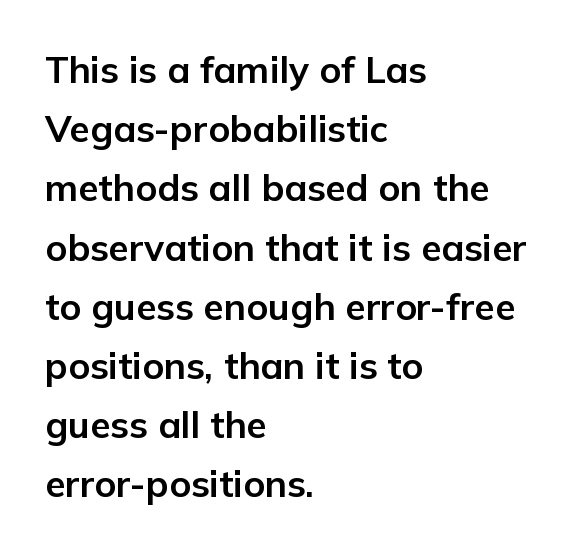
{"serif": "no", "italic": "no", "bold": "yes", "weight": "bold", "width": "normal", "stroke_contrast": "low", "x_height": "medium", "monospaced": "no", "underline": "no", "align": "left", "line_spacing": "normal", "line_spacing_ratio": 1.6, "letter_spacing": "normal", "letter_spacing_em": 0.0, "glyph_px": 37}
